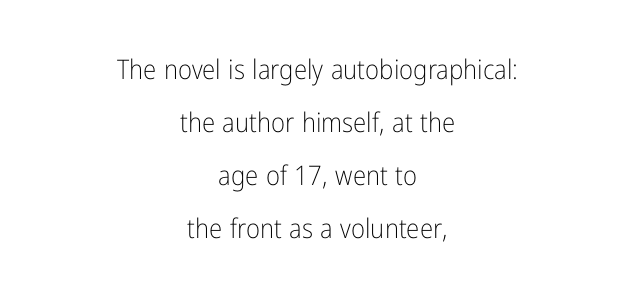
{"italic": "no", "bold": "no", "underline": "no", "align": "center", "line_spacing": "loose", "line_spacing_ratio": 1.96, "letter_spacing": "normal", "letter_spacing_em": 0.0, "glyph_px": 27}
